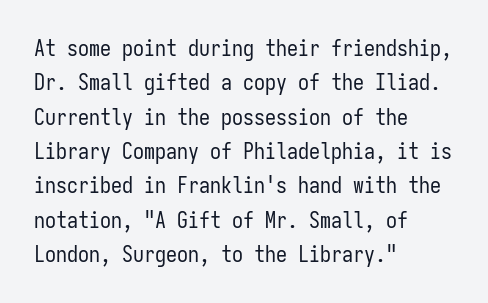
Q: Is the text bold? A: No.
Q: Is the text italic (slanted)? A: No, it is upright.
Q: Is the text underlined? A: No.
Q: How is the paragraph aligned? A: Left-aligned.
Q: Is the spacing between letters normal or unusually wide? A: Normal.
Q: Is the spacing between lines tight, normal or loose? A: Normal.
